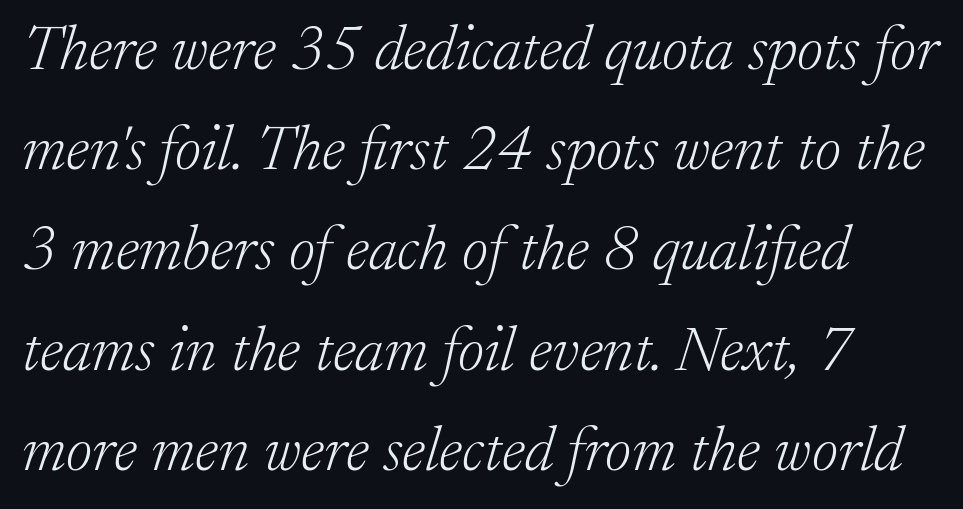
Q: Is the text bold? A: No.
Q: Is the text italic (slanted)? A: Yes, it leans right by about 17 degrees.
Q: Is the typeface a serif or a sans-serif typeface? A: Serif.
Q: Is the text underlined? A: No.
Q: Is the spacing between letters normal or unusually wide? A: Normal.
Q: Is the spacing between lines tight, normal or loose? A: Normal.
Q: Width (condensed, normal, or wide)? A: Normal.
Q: Stroke contrast? A: Low.
Q: x-height? A: Medium.
Q: Monospaced? A: No.
